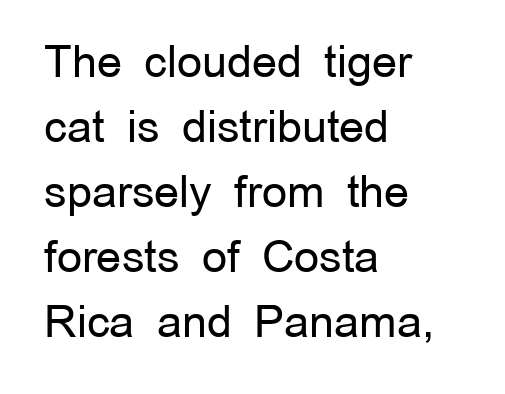
{"serif": "no", "italic": "no", "bold": "no", "weight": "regular", "width": "normal", "stroke_contrast": "low", "x_height": "medium", "monospaced": "no", "underline": "no", "align": "left", "line_spacing": "normal", "line_spacing_ratio": 1.48, "letter_spacing": "normal", "letter_spacing_em": 0.0, "glyph_px": 44}
